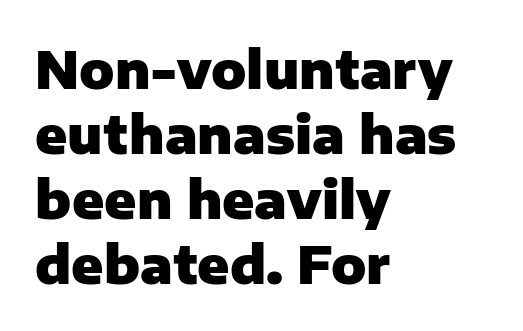
Q: Is the text bold? A: Yes.
Q: Is the text italic (slanted)? A: No, it is upright.
Q: Is the typeface a serif or a sans-serif typeface? A: Sans-serif.
Q: Is the text underlined? A: No.
Q: How is the paragraph aligned? A: Left-aligned.
Q: Is the spacing between letters normal or unusually wide? A: Normal.
Q: Is the spacing between lines tight, normal or loose? A: Normal.
Q: Width (condensed, normal, or wide)? A: Normal.
Q: Stroke contrast? A: Low.
Q: x-height? A: Medium.
Q: Monospaced? A: No.
